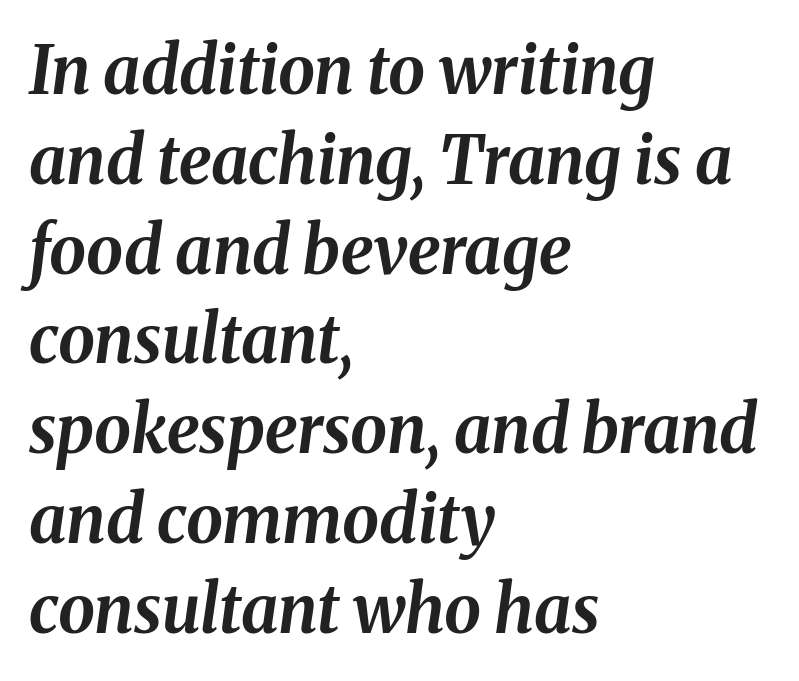
Q: Is the text bold? A: Yes.
Q: Is the text italic (slanted)? A: Yes, it leans right by about 8 degrees.
Q: Is the text underlined? A: No.
Q: How is the paragraph aligned? A: Left-aligned.
Q: Is the spacing between letters normal or unusually wide? A: Normal.
Q: Is the spacing between lines tight, normal or loose? A: Normal.
Q: Width (condensed, normal, or wide)? A: Normal.
Q: Stroke contrast? A: Medium.
Q: x-height? A: Medium.
Q: Monospaced? A: No.
